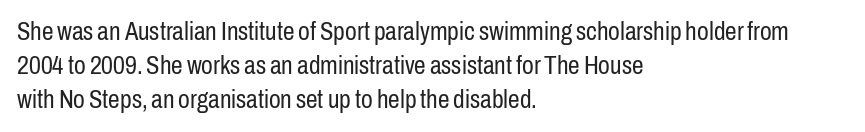
{"italic": "no", "bold": "no", "underline": "no", "align": "left", "line_spacing": "normal", "line_spacing_ratio": 1.31, "letter_spacing": "normal", "letter_spacing_em": 0.0, "glyph_px": 26}
